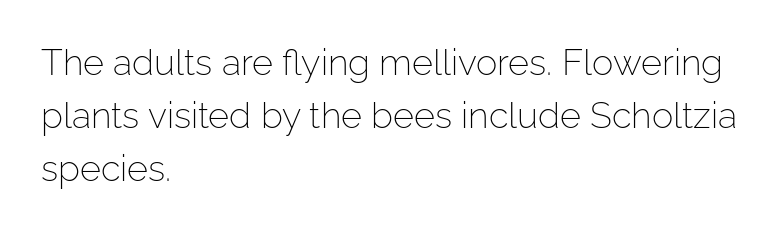
Q: Is the text bold? A: No.
Q: Is the text italic (slanted)? A: No, it is upright.
Q: Is the typeface a serif or a sans-serif typeface? A: Sans-serif.
Q: Is the text underlined? A: No.
Q: How is the paragraph aligned? A: Left-aligned.
Q: Is the spacing between letters normal or unusually wide? A: Normal.
Q: Is the spacing between lines tight, normal or loose? A: Normal.
Q: Width (condensed, normal, or wide)? A: Normal.
Q: Stroke contrast? A: Low.
Q: x-height? A: Medium.
Q: Monospaced? A: No.
